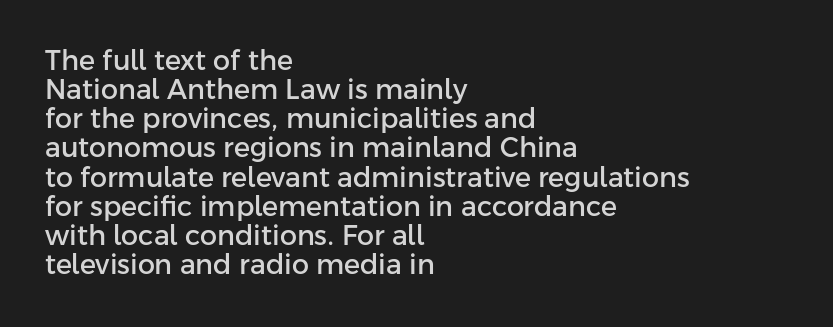
Q: Is the text italic (slanted)? A: No, it is upright.
Q: Is the text underlined? A: No.
Q: How is the paragraph aligned? A: Left-aligned.
Q: Is the spacing between letters normal or unusually wide? A: Normal.
Q: Is the spacing between lines tight, normal or loose? A: Tight.
